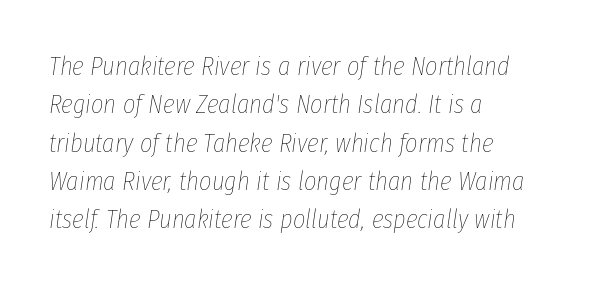
Q: Is the text bold? A: No.
Q: Is the text italic (slanted)? A: Yes, it leans right by about 8 degrees.
Q: Is the text underlined? A: No.
Q: How is the paragraph aligned? A: Left-aligned.
Q: Is the spacing between letters normal or unusually wide? A: Normal.
Q: Is the spacing between lines tight, normal or loose? A: Normal.
